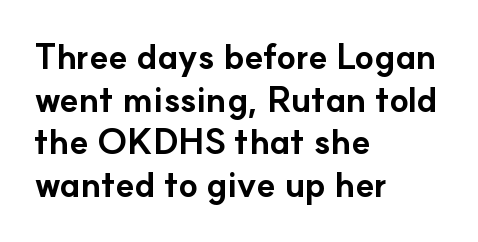
{"serif": "no", "italic": "no", "bold": "yes", "weight": "bold", "width": "normal", "stroke_contrast": "low", "x_height": "small", "monospaced": "no", "underline": "no", "align": "left", "line_spacing_ratio": 1.22, "letter_spacing": "normal", "letter_spacing_em": 0.0, "glyph_px": 35}
